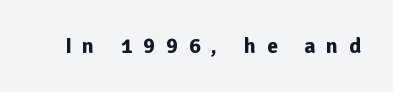
Q: Is the text bold? A: Yes.
Q: Is the text italic (slanted)? A: No, it is upright.
Q: Is the text underlined? A: No.
Q: Is the spacing between letters normal or unusually wide? A: Unusually wide.
